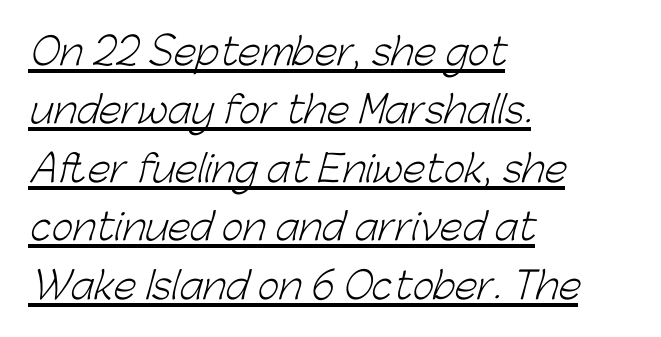
{"serif": "no", "bold": "no", "weight": "light", "width": "normal", "stroke_contrast": "low", "x_height": "medium", "monospaced": "no", "underline": "yes", "align": "left", "line_spacing": "normal", "line_spacing_ratio": 1.58, "letter_spacing": "normal", "letter_spacing_em": 0.0, "glyph_px": 37}
